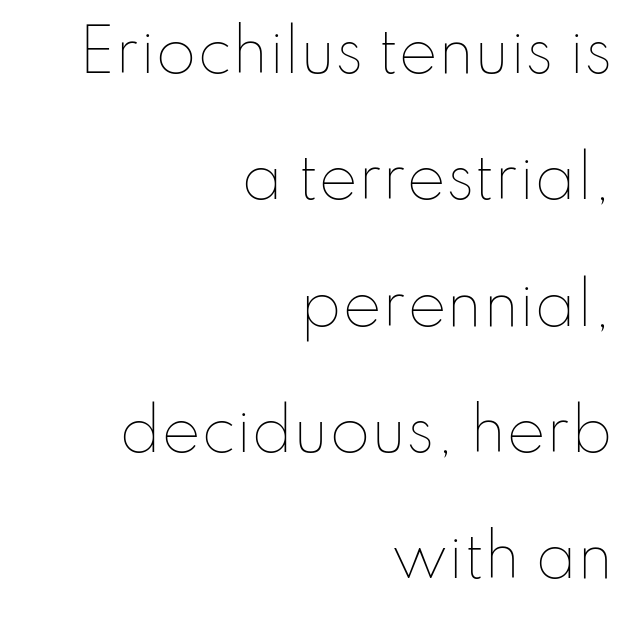
Q: Is the text bold? A: No.
Q: Is the text italic (slanted)? A: No, it is upright.
Q: Is the text underlined? A: No.
Q: How is the paragraph aligned? A: Right-aligned.
Q: Is the spacing between letters normal or unusually wide? A: Normal.
Q: Is the spacing between lines tight, normal or loose? A: Loose.
Q: Width (condensed, normal, or wide)? A: Normal.
Q: Stroke contrast? A: Low.
Q: x-height? A: Small.
Q: Monospaced? A: No.
